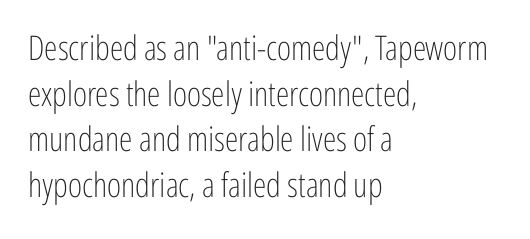
Between one letter and the next there's only the usual sliver of space. Students, observe: this is what conventionally led text looks like. You could not count columns in this text — the font is proportionally spaced. The paragraph has a hard left edge and a soft right edge. The space directly below the letters is spotless.
